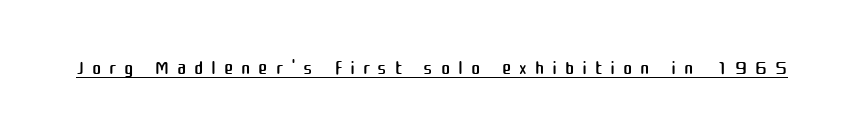
Spacing verdict: proportional, widths tailored to each character. Display-style spreading of the glyphs; the letterfit is very open. In terms of posture, this sample is upright. The glyphs are accompanied by a horizontal stroke just below them.
